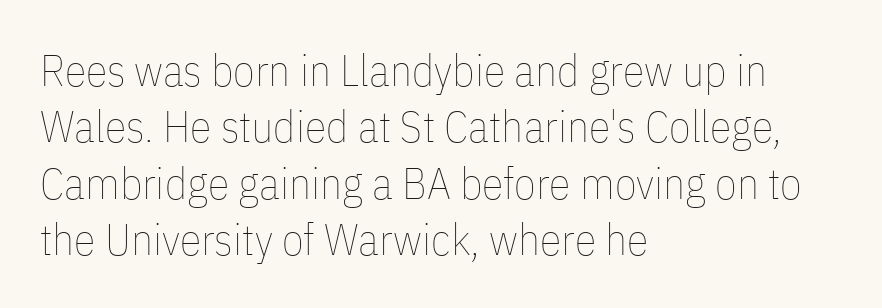
The image shows 44 px thin, condensed type, upright; set left-aligned, normal line spacing (1.28x), normal letter spacing, not underlined; low stroke contrast and a medium x-height.
